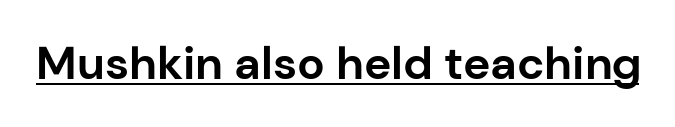
{"serif": "no", "italic": "no", "bold": "yes", "weight": "bold", "width": "normal", "stroke_contrast": "low", "x_height": "medium", "monospaced": "no", "underline": "yes", "letter_spacing": "normal", "letter_spacing_em": 0.0, "glyph_px": 46}
